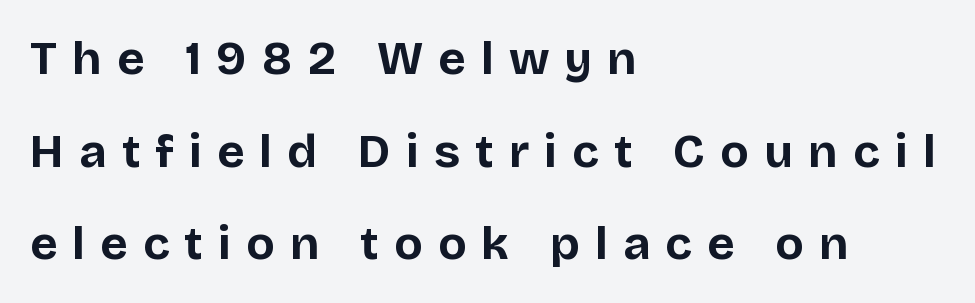
{"serif": "no", "italic": "no", "bold": "yes", "weight": "bold", "width": "normal", "stroke_contrast": "low", "x_height": "large", "monospaced": "no", "underline": "no", "align": "left", "line_spacing": "loose", "line_spacing_ratio": 1.97, "letter_spacing": "wide", "letter_spacing_em": 0.32, "glyph_px": 47}
